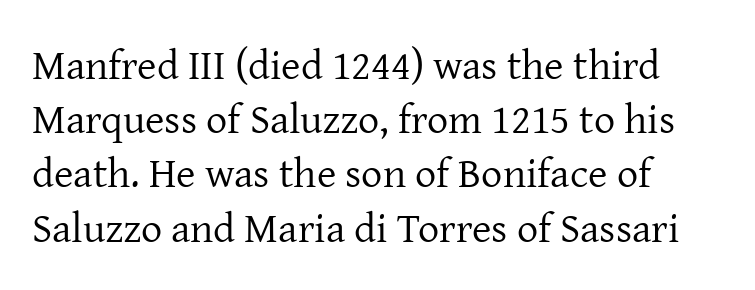
The image shows 42 px regular-weight serif type, upright; set left-aligned, normal line spacing (1.29x), normal letter spacing, not underlined; low stroke contrast and a medium x-height.
